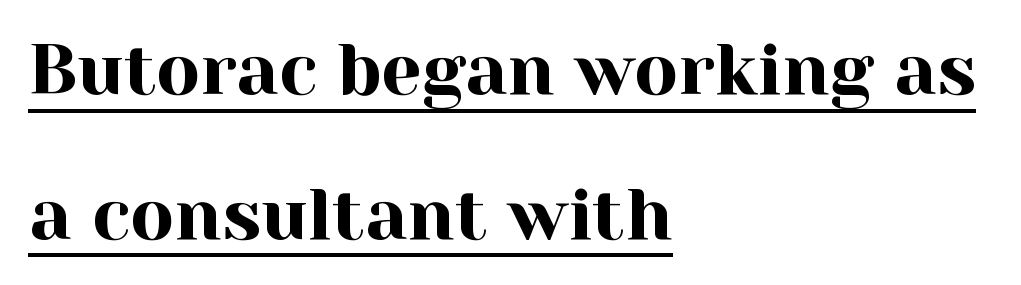
{"serif": "yes", "italic": "no", "width": "normal", "x_height": "medium", "monospaced": "no", "underline": "yes", "align": "left", "line_spacing": "loose", "line_spacing_ratio": 2.01, "letter_spacing": "normal", "letter_spacing_em": 0.0, "glyph_px": 72}
